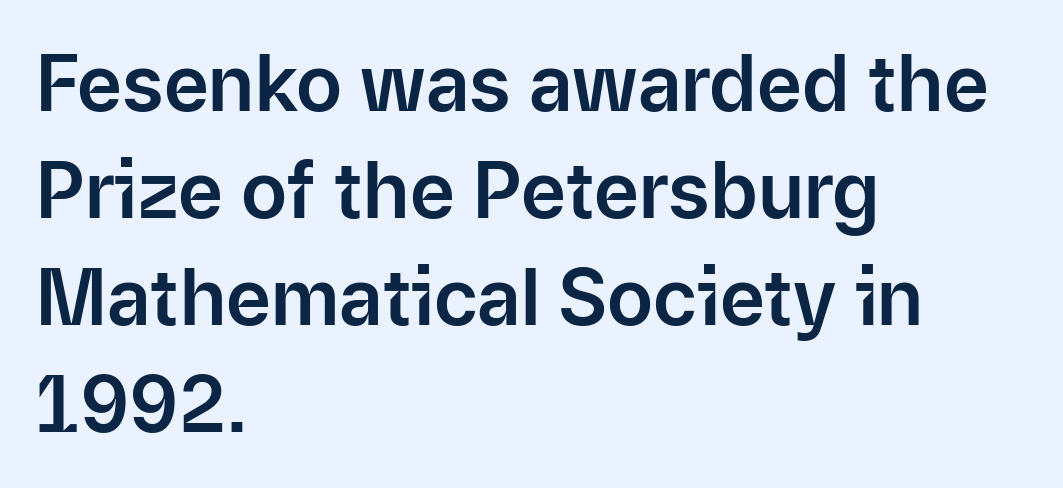
This rendering employs a face without finishing strokes, i.e., a sans-serif. The lines in this sample share a left origin and differ only in where they stop. The font's upright variant was chosen for this text. Descenders are the only things crossing below the line. Varying glyph widths throughout — classic text-font behaviour. Nothing unusual about the tracking: characters are spaced as the font intends.
